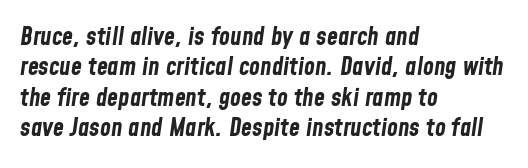
A dark, heavy texture on the line: the type is bold. Descenders hang freely into open space. Horizontal alignment here is leftward, the default for most running prose. The letterforms sit shoulder to shoulder at normal distance. This is oblique type, the kind used for emphasis or titles.
